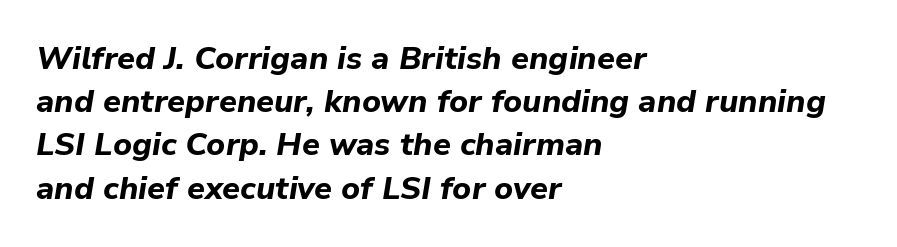
The image shows 32 px bold type, italic (leaning right); set left-aligned, normal line spacing (1.35x), normal letter spacing, not underlined; low stroke contrast and a medium x-height.
